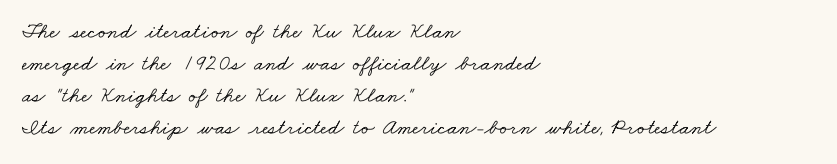
The image shows 22 px text type; set left-aligned, normal line spacing (1.46x), normal letter spacing, not underlined.
